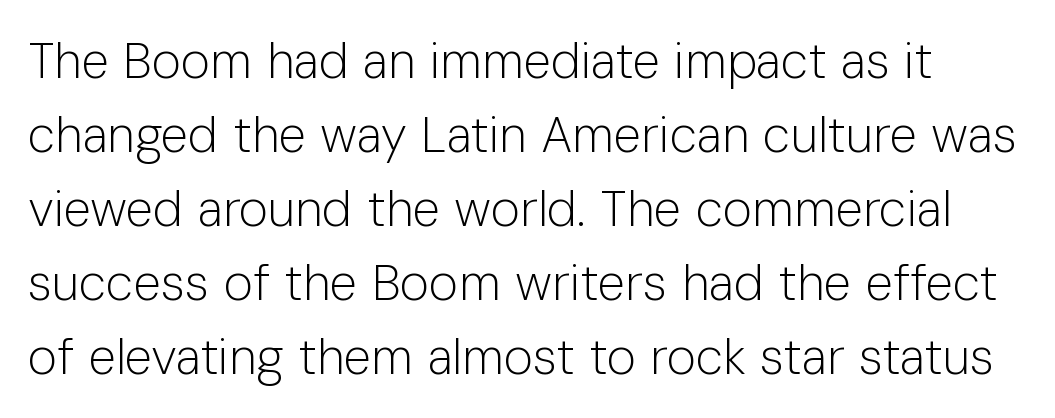
{"serif": "no", "italic": "no", "bold": "no", "weight": "light", "width": "normal", "stroke_contrast": "low", "x_height": "medium", "monospaced": "no", "underline": "no", "line_spacing": "normal", "line_spacing_ratio": 1.48, "letter_spacing": "normal", "letter_spacing_em": 0.0, "glyph_px": 50}
